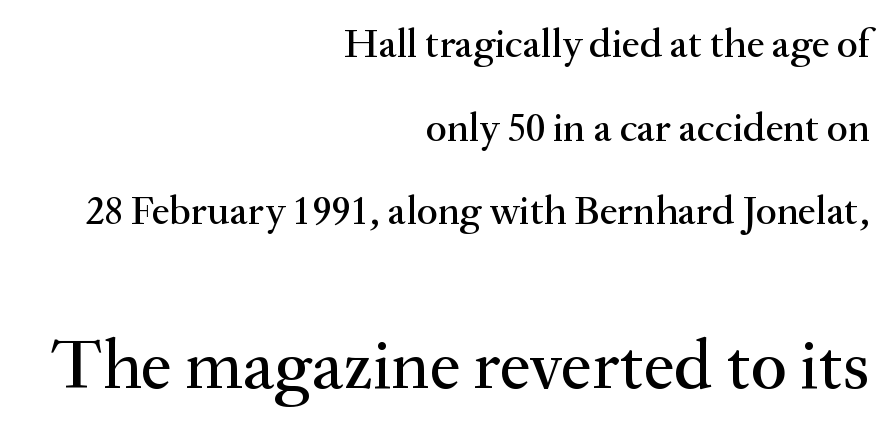
{"serif": "yes", "italic": "no", "width": "normal", "stroke_contrast": "medium", "x_height": "small", "monospaced": "no", "underline": "no", "align": "right", "line_spacing": "loose", "line_spacing_ratio": 2.04, "letter_spacing": "normal", "letter_spacing_em": 0.0, "larger_block": "second", "size_ratio": 1.73, "glyph_px": 71}
